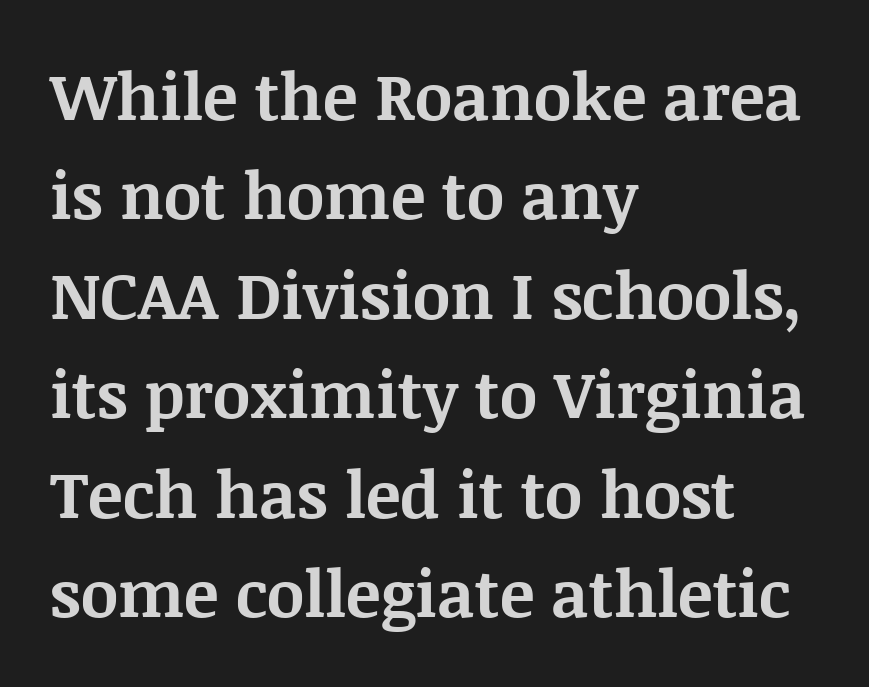
Q: Is the text bold? A: Yes.
Q: Is the text italic (slanted)? A: No, it is upright.
Q: Is the typeface a serif or a sans-serif typeface? A: Serif.
Q: Is the text underlined? A: No.
Q: How is the paragraph aligned? A: Left-aligned.
Q: Is the spacing between letters normal or unusually wide? A: Normal.
Q: Is the spacing between lines tight, normal or loose? A: Normal.
Q: Width (condensed, normal, or wide)? A: Normal.
Q: Stroke contrast? A: Medium.
Q: x-height? A: Large.
Q: Monospaced? A: No.
